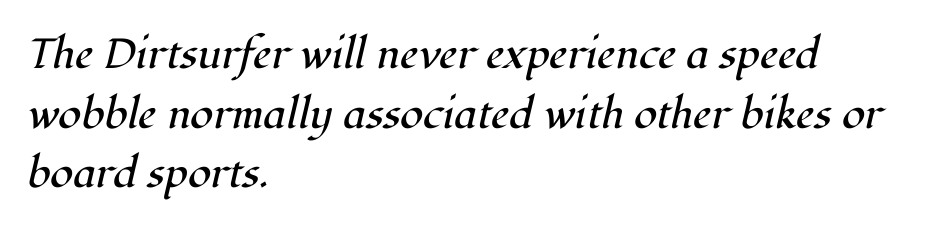
The image shows 42 px regular-weight serif type, italic (leaning right); set left-aligned, normal line spacing (1.42x), normal letter spacing, not underlined; high stroke contrast and a medium x-height.
